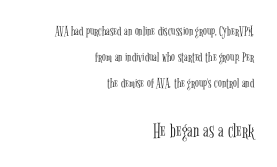
The image shows 21 px text type, upright; set right-aligned, line spacing 1.86x, normal letter spacing, not underlined; the second (bottom) block is 1.5x larger.
